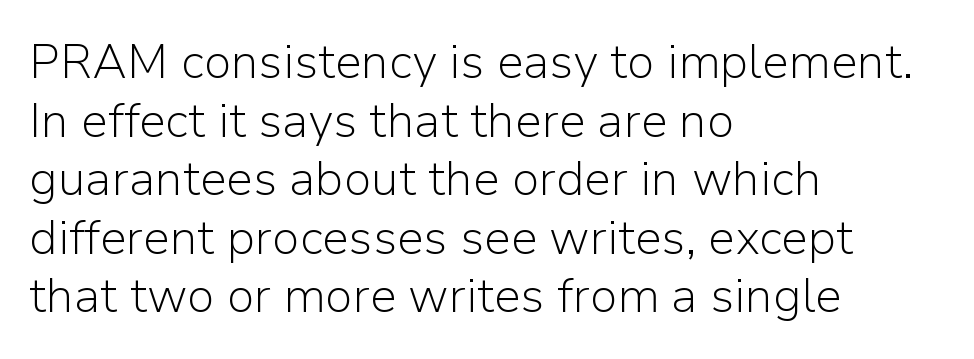
The image shows 48 px light sans-serif type, upright; set left-aligned, line spacing 1.22x, normal letter spacing, not underlined; low stroke contrast and a medium x-height.
